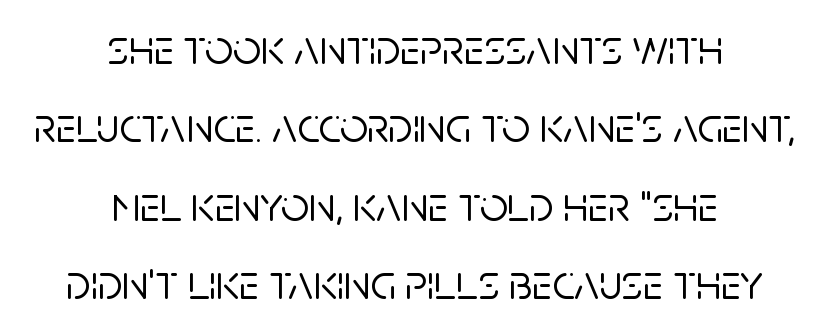
The image shows 49 px sans-serif type, upright; set centered, normal line spacing (1.6x), normal letter spacing, not underlined; low stroke contrast and a large x-height.
